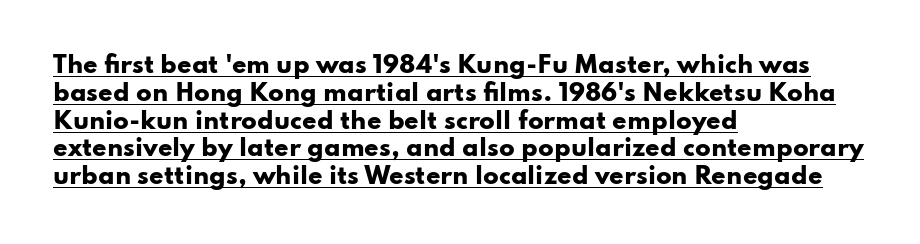
Glance below the letters and you will spot a drawn line. The specimen reads as upright at a glance. The passage is arranged the way most books set body copy — flush left. Does extra space separate the letters? No, they use regular spacing. Emphasis by weight is at full strength: bold.
